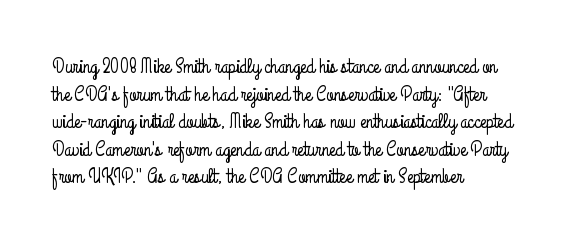
Line starts are locked; line ends wander. Leading matches the norm, producing a regular column. The area under the type is left untouched. Caption: standard tracking, unaltered.
